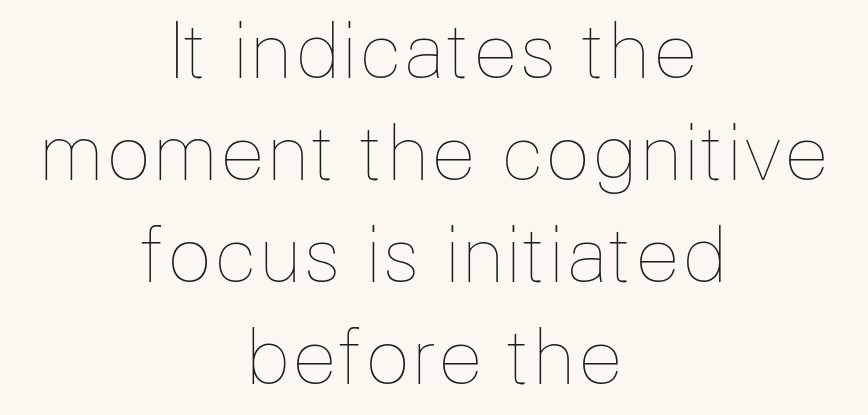
The image shows 76 px thin type, upright; set centered, normal line spacing (1.34x), normal letter spacing, not underlined; low stroke contrast and a medium x-height.
